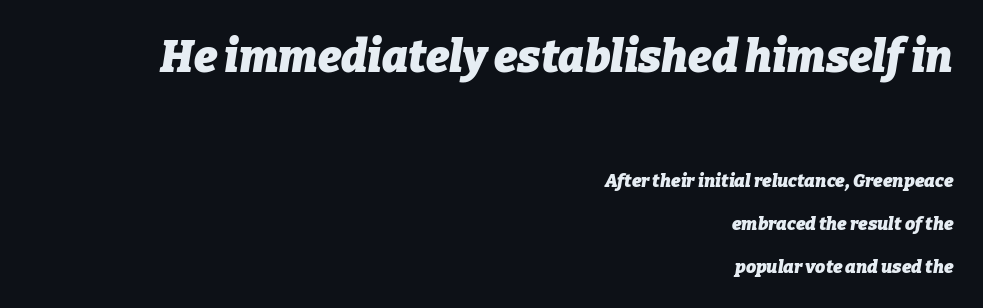
Whoever set this made the first block the dominant, larger element. The rendering anchors every line to the right-hand side. This sample trades compactness for vertical openness between lines. The letters advance in unequal steps, a hallmark of proportional type.
